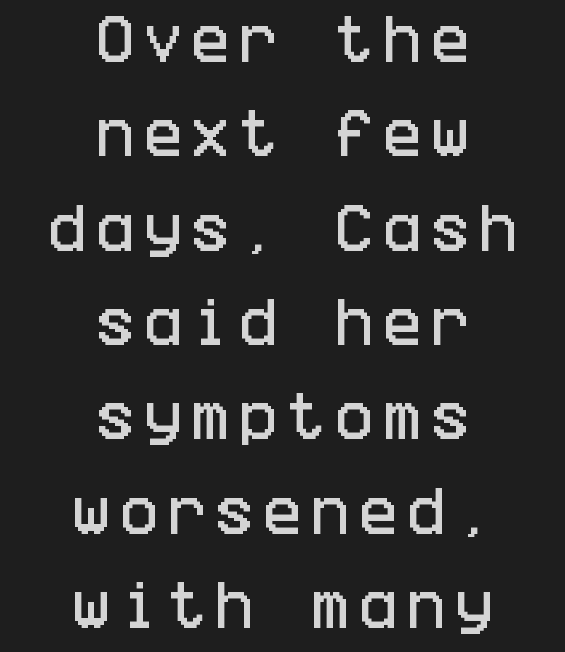
Q: Is the text italic (slanted)? A: No, it is upright.
Q: Is the typeface a serif or a sans-serif typeface? A: Sans-serif.
Q: Is the text underlined? A: No.
Q: How is the paragraph aligned? A: Centered.
Q: Width (condensed, normal, or wide)? A: Condensed.
Q: Stroke contrast? A: Low.
Q: x-height? A: Large.
